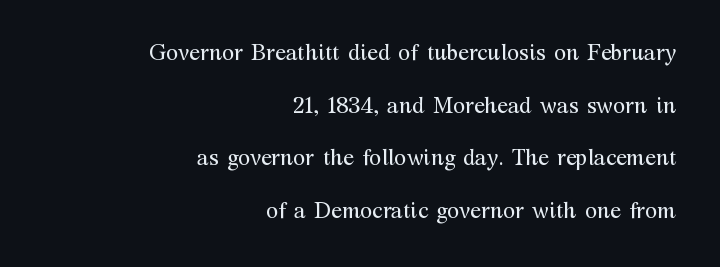
The image shows 22 px text type, upright; set right-aligned, loose line spacing (2.39x), normal letter spacing, not underlined.
